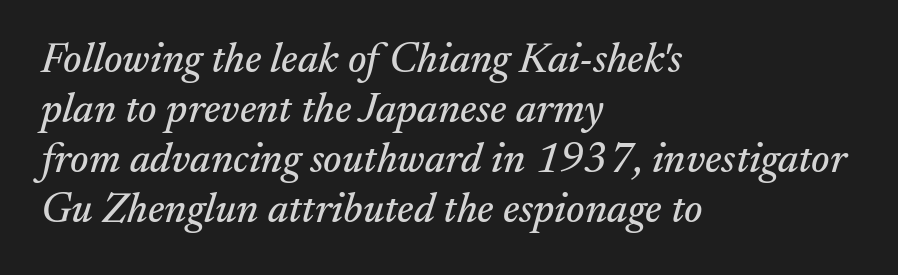
The image shows 42 px serif type, italic (leaning right); set left-aligned, line spacing 1.19x, normal letter spacing, not underlined; medium stroke contrast and a small x-height.
